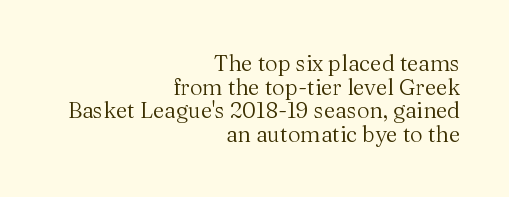
Q: Is the text bold? A: No.
Q: Is the text italic (slanted)? A: No, it is upright.
Q: Is the text underlined? A: No.
Q: How is the paragraph aligned? A: Right-aligned.
Q: Is the spacing between letters normal or unusually wide? A: Normal.
Q: Is the spacing between lines tight, normal or loose? A: Tight.
